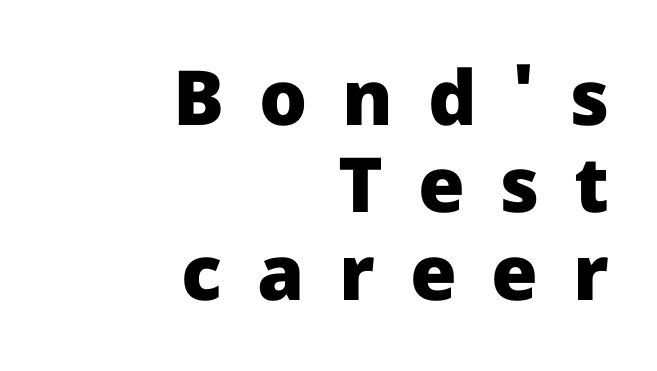
{"serif": "no", "italic": "no", "bold": "yes", "weight": "heavy", "width": "normal", "stroke_contrast": "low", "x_height": "medium", "monospaced": "no", "underline": "no", "align": "right", "line_spacing": "tight", "line_spacing_ratio": 1.15, "letter_spacing": "wide", "letter_spacing_em": 0.46, "glyph_px": 76}
